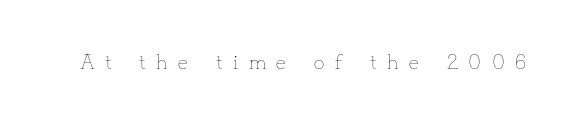
The lettering stays uniformly vertical, giving the passage a roman look. Inter-character spacing is expanded well beyond the font's built-in metrics. No word sits above an underline. Think standard paragraph weight, or any step lighter than that.
